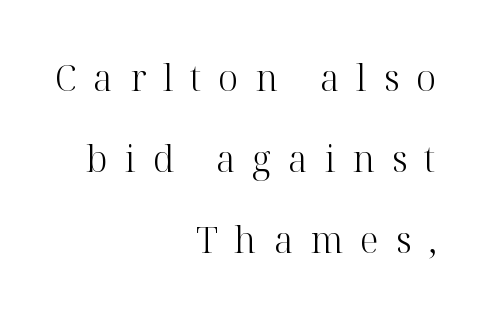
{"serif": "yes", "italic": "no", "bold": "no", "weight": "light", "width": "normal", "stroke_contrast": "high", "x_height": "medium", "monospaced": "no", "underline": "no", "align": "right", "line_spacing": "loose", "line_spacing_ratio": 2.25, "letter_spacing": "wide", "letter_spacing_em": 0.47, "glyph_px": 36}
